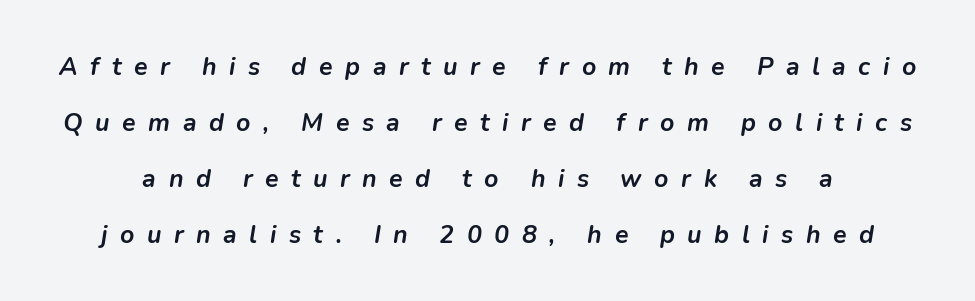
The image shows 25 px bold type, italic (leaning right); set loose line spacing (2.24x), unusually wide letter spacing (+0.5 em), not underlined.
